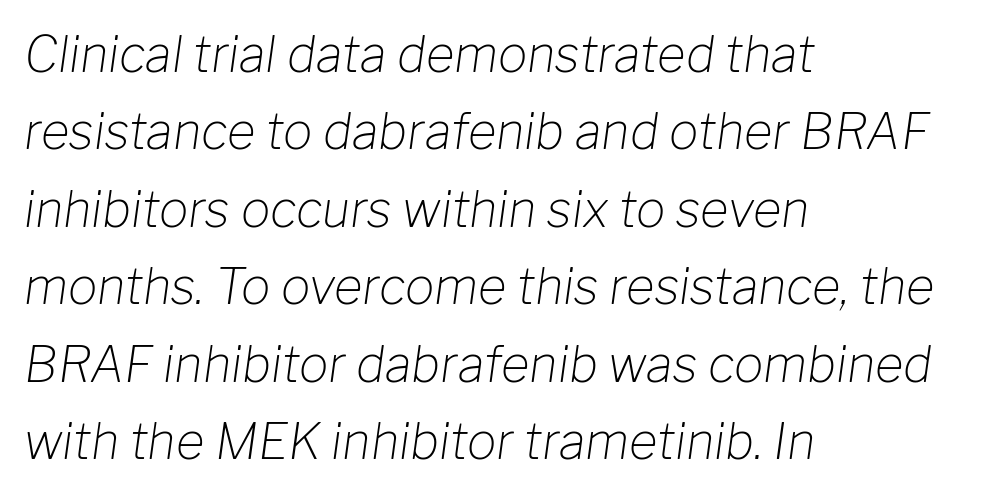
The rendering uses a moderate line-height, typical for paragraphs. The rag falls on the right side of this text block. This reads as an unemphasized weight, regular at the heaviest. Notice how the stems are inclined rather than vertical — that's the hallmark of italics. Check the space under the baseline: it is left empty. Spacing between characters is what you'd get straight out of the box.
